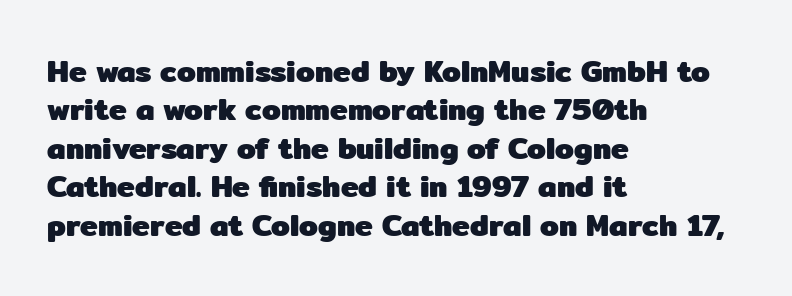
Nope, no serifs anywhere on these letters. Line spacing here is normal. These lines are set flush left with a ragged right edge. Stroke thickness is high; the sample reads as a true bold. Has an underline been added? It has not.
